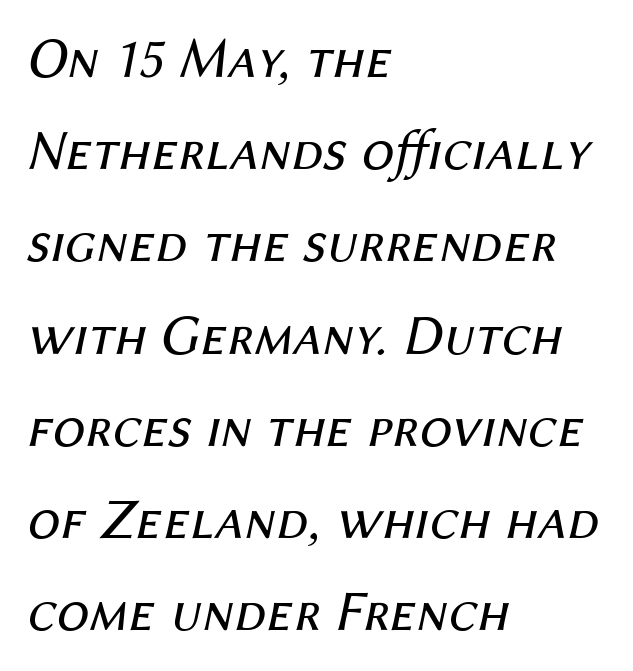
{"italic": "yes", "lean": "right", "slant_degrees": 12, "bold": "no", "weight": "regular", "width": "normal", "stroke_contrast": "medium", "x_height": "medium", "monospaced": "no", "underline": "no", "align": "left", "line_spacing": "normal", "line_spacing_ratio": 1.59, "letter_spacing": "normal", "letter_spacing_em": 0.0, "glyph_px": 58}
